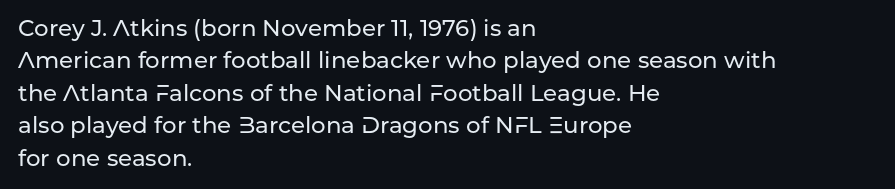
{"italic": "no", "underline": "no", "align": "left", "line_spacing": "normal", "line_spacing_ratio": 1.41, "letter_spacing": "normal", "letter_spacing_em": 0.0, "glyph_px": 23}
